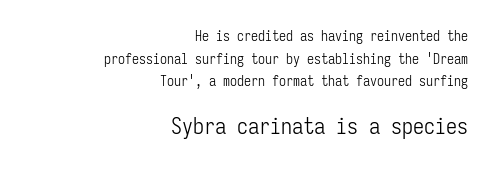
Q: Is the text bold? A: No.
Q: Is the text italic (slanted)? A: No, it is upright.
Q: Is the text underlined? A: No.
Q: How is the paragraph aligned? A: Right-aligned.
Q: Is the spacing between letters normal or unusually wide? A: Normal.
Q: Is the spacing between lines tight, normal or loose? A: Normal.
Q: Which block of text is set in a larger size, the first (top) or the second (bottom)? A: The second (bottom) one.
